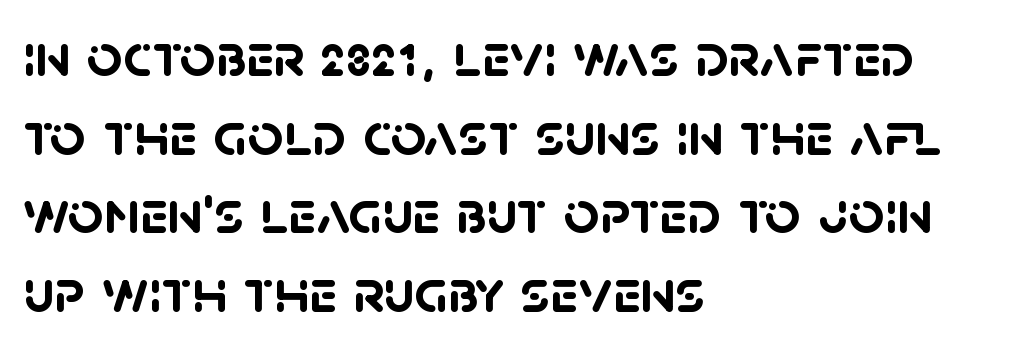
Q: Is the text bold? A: Yes.
Q: Is the typeface a serif or a sans-serif typeface? A: Sans-serif.
Q: Is the text underlined? A: No.
Q: How is the paragraph aligned? A: Left-aligned.
Q: Is the spacing between letters normal or unusually wide? A: Normal.
Q: Is the spacing between lines tight, normal or loose? A: Normal.
Q: Width (condensed, normal, or wide)? A: Normal.
Q: Stroke contrast? A: Low.
Q: x-height? A: Large.
Q: Monospaced? A: No.
